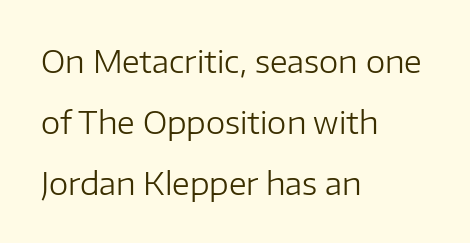
{"serif": "no", "italic": "no", "bold": "no", "weight": "regular", "width": "normal", "stroke_contrast": "low", "x_height": "medium", "monospaced": "no", "underline": "no", "align": "left", "line_spacing": "loose", "line_spacing_ratio": 1.96, "letter_spacing": "normal", "letter_spacing_em": 0.0, "glyph_px": 31}
